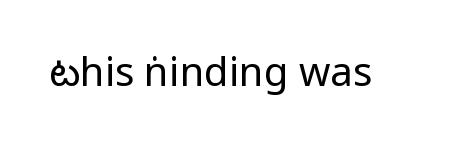
Q: Is the text bold? A: No.
Q: Is the text italic (slanted)? A: No, it is upright.
Q: Is the typeface a serif or a sans-serif typeface? A: Sans-serif.
Q: Is the text underlined? A: No.
Q: Is the spacing between letters normal or unusually wide? A: Normal.
Q: Width (condensed, normal, or wide)? A: Condensed.
Q: Stroke contrast? A: Low.
Q: x-height? A: Large.
Q: Monospaced? A: No.
